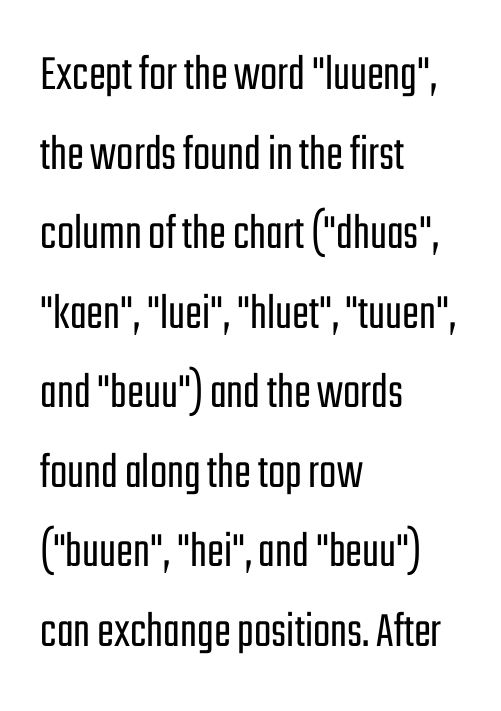
Do the characters align in a grid? No, the font is proportional. The type family on display is of the sans-serif kind. Posture: upright roman. Plain, unruled lines of type. Layout note: lines flush left.
